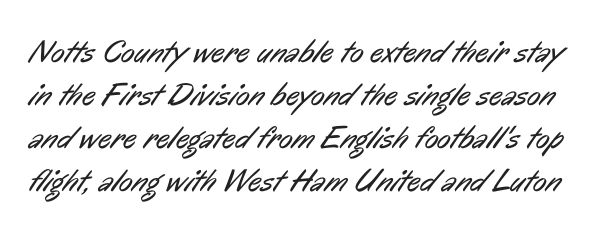
Underlining? Definitely not there. Serif or sans? Sans — the stroke terminals are bare. One glance says typical: line gaps are just what's usual. Compared with typical body copy, the letter spacing here is the same. Bold? No — there's no thickening of the strokes. Character widths vary here, with narrow letters taking less room than wide ones.
